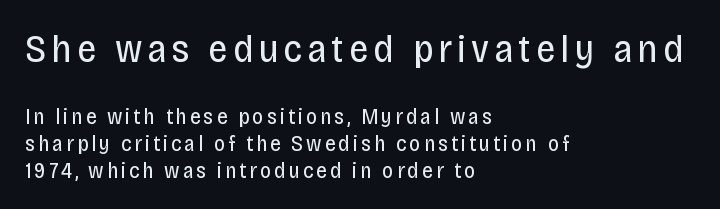
Q: Is the text bold? A: No.
Q: Is the text italic (slanted)? A: No, it is upright.
Q: Is the typeface a serif or a sans-serif typeface? A: Sans-serif.
Q: Is the text underlined? A: No.
Q: How is the paragraph aligned? A: Left-aligned.
Q: Which block of text is set in a larger size, the first (top) or the second (bottom)? A: The first (top) one.
Q: Width (condensed, normal, or wide)? A: Condensed.
Q: Stroke contrast? A: Low.
Q: x-height? A: Large.
Q: Monospaced? A: No.
